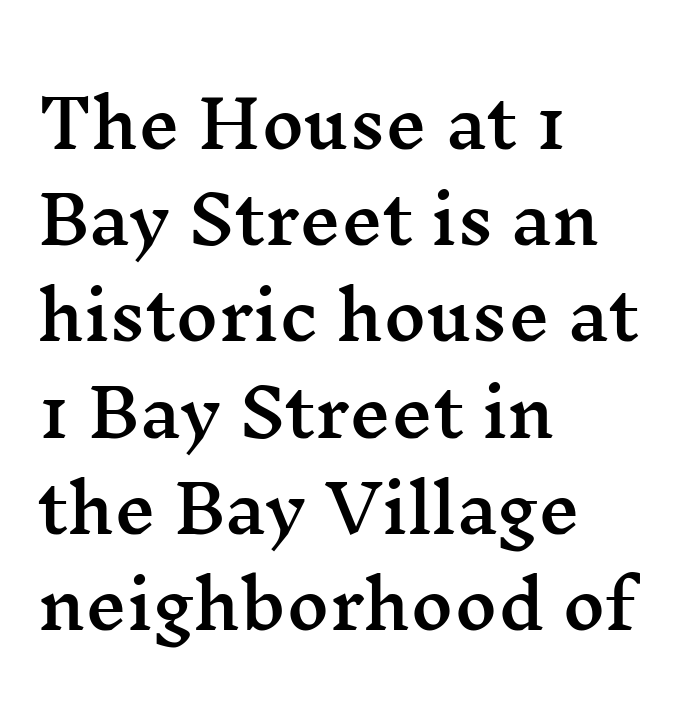
Q: Is the text italic (slanted)? A: No, it is upright.
Q: Is the typeface a serif or a sans-serif typeface? A: Serif.
Q: Is the text underlined? A: No.
Q: How is the paragraph aligned? A: Left-aligned.
Q: Is the spacing between letters normal or unusually wide? A: Normal.
Q: Is the spacing between lines tight, normal or loose? A: Normal.
Q: Width (condensed, normal, or wide)? A: Wide.
Q: Stroke contrast? A: Medium.
Q: x-height? A: Medium.
Q: Monospaced? A: No.
